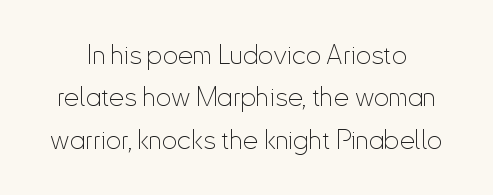
{"italic": "no", "bold": "no", "underline": "no", "line_spacing": "normal", "line_spacing_ratio": 1.57, "letter_spacing": "normal", "letter_spacing_em": 0.0, "glyph_px": 27}
